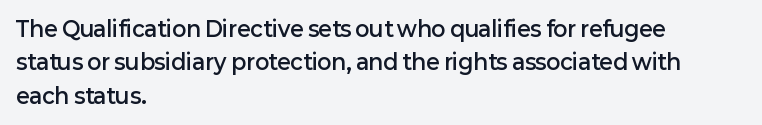
{"italic": "no", "bold": "semi", "underline": "no", "align": "left", "line_spacing": "normal", "line_spacing_ratio": 1.59, "letter_spacing": "normal", "letter_spacing_em": 0.0, "glyph_px": 21}
